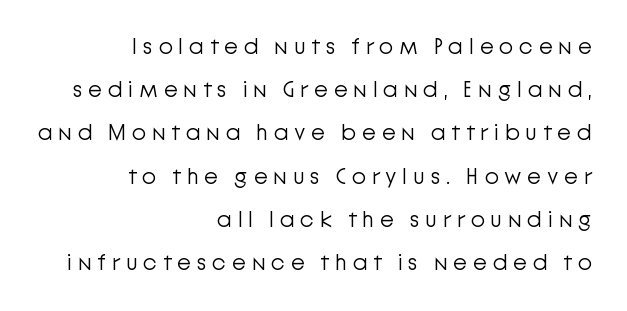
The image shows 23 px text type, upright; set right-aligned, line spacing 1.88x, unusually wide letter spacing (+0.24 em), not underlined.
